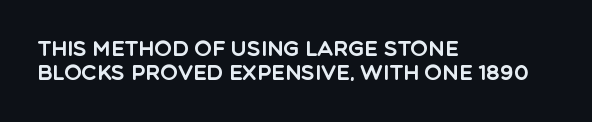
Q: Is the text italic (slanted)? A: No, it is upright.
Q: Is the text underlined? A: No.
Q: How is the paragraph aligned? A: Left-aligned.
Q: Is the spacing between letters normal or unusually wide? A: Normal.
Q: Is the spacing between lines tight, normal or loose? A: Tight.
